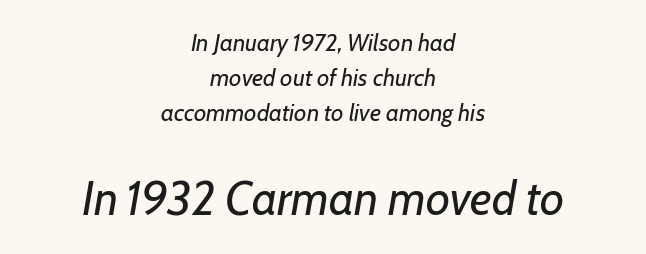
The image shows 47 px regular-weight type, italic (leaning right); set centered, normal line spacing (1.45x), normal letter spacing, not underlined; the second (bottom) block is 1.96x larger; low stroke contrast and a medium x-height.
